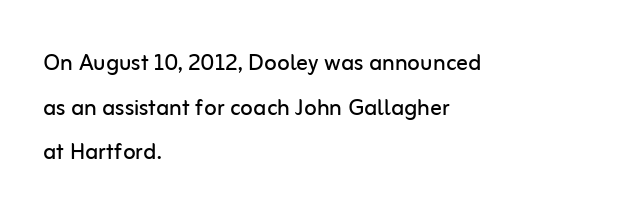
Q: Is the text bold? A: No.
Q: Is the text italic (slanted)? A: No, it is upright.
Q: Is the typeface a serif or a sans-serif typeface? A: Sans-serif.
Q: Is the text underlined? A: No.
Q: How is the paragraph aligned? A: Left-aligned.
Q: Is the spacing between letters normal or unusually wide? A: Normal.
Q: Is the spacing between lines tight, normal or loose? A: Normal.
Q: Width (condensed, normal, or wide)? A: Normal.
Q: Stroke contrast? A: Low.
Q: x-height? A: Medium.
Q: Monospaced? A: No.
